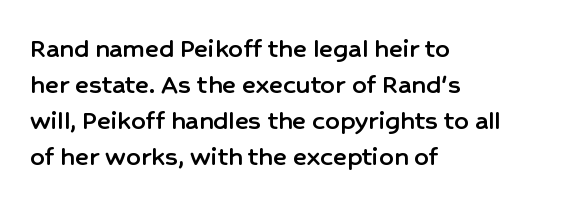
{"serif": "no", "italic": "no", "width": "normal", "stroke_contrast": "low", "x_height": "medium", "monospaced": "no", "underline": "no", "align": "left", "line_spacing_ratio": 1.24, "letter_spacing": "normal", "letter_spacing_em": 0.0, "glyph_px": 29}
